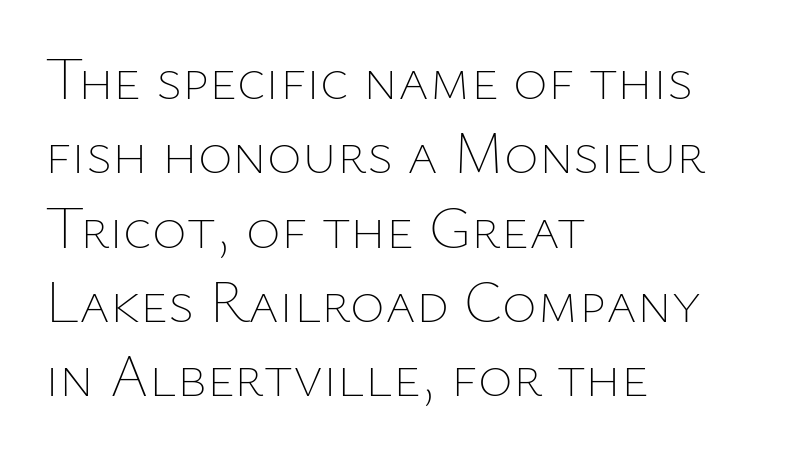
Leading matches the norm, producing a regular column. The strokes are not fattened; the text isn't bold. A roman cut, with each character standing at attention. Anything drawn beneath the words? Only blank space. The face used here is proportionally spaced, like ordinary book or web type.
